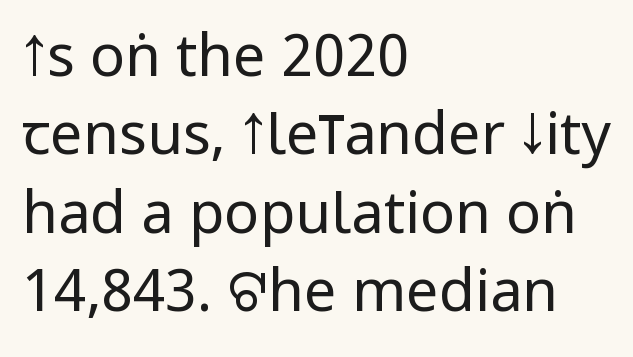
Q: Is the text bold? A: No.
Q: Is the text italic (slanted)? A: No, it is upright.
Q: Is the typeface a serif or a sans-serif typeface? A: Sans-serif.
Q: Is the text underlined? A: No.
Q: How is the paragraph aligned? A: Left-aligned.
Q: Is the spacing between letters normal or unusually wide? A: Normal.
Q: Is the spacing between lines tight, normal or loose? A: Normal.
Q: Width (condensed, normal, or wide)? A: Condensed.
Q: Stroke contrast? A: Low.
